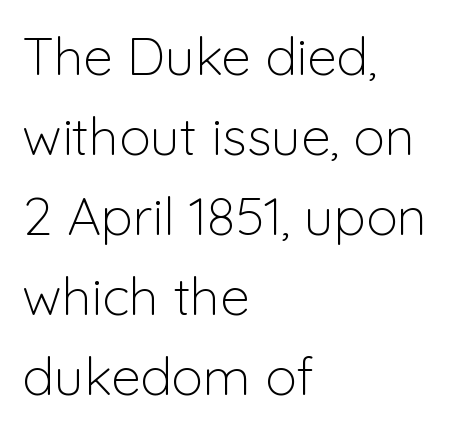
{"serif": "no", "italic": "no", "bold": "no", "weight": "light", "width": "normal", "stroke_contrast": "low", "x_height": "medium", "monospaced": "no", "underline": "no", "align": "left", "line_spacing": "normal", "line_spacing_ratio": 1.51, "letter_spacing": "normal", "letter_spacing_em": 0.0, "glyph_px": 53}
